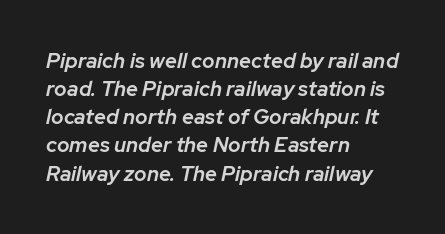
Q: Is the text bold? A: Semi-bold.
Q: Is the text italic (slanted)? A: Yes, it leans right by about 12 degrees.
Q: Is the text underlined? A: No.
Q: How is the paragraph aligned? A: Left-aligned.
Q: Is the spacing between letters normal or unusually wide? A: Normal.
Q: Is the spacing between lines tight, normal or loose? A: Normal.
